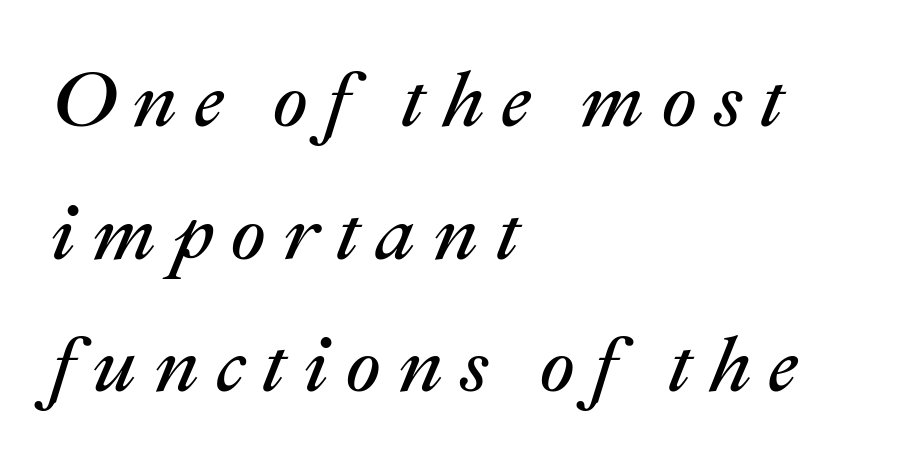
The image shows 79 px regular-weight type, italic (leaning right); set left-aligned, normal line spacing (1.68x), unusually wide letter spacing (+0.21 em), not underlined; medium stroke contrast and a medium x-height.
